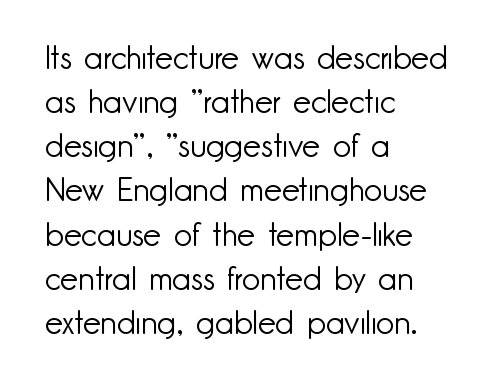
Q: Is the text bold? A: No.
Q: Is the text italic (slanted)? A: No, it is upright.
Q: Is the typeface a serif or a sans-serif typeface? A: Sans-serif.
Q: Is the text underlined? A: No.
Q: How is the paragraph aligned? A: Left-aligned.
Q: Is the spacing between letters normal or unusually wide? A: Normal.
Q: Is the spacing between lines tight, normal or loose? A: Normal.
Q: Width (condensed, normal, or wide)? A: Normal.
Q: Stroke contrast? A: Low.
Q: x-height? A: Small.
Q: Monospaced? A: No.
